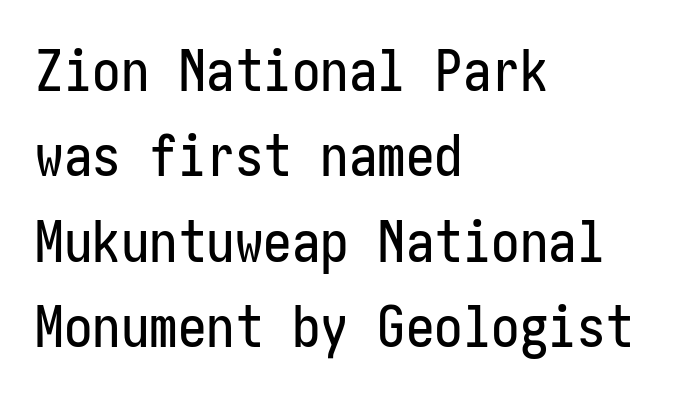
{"serif": "no", "italic": "no", "width": "condensed", "stroke_contrast": "low", "x_height": "medium", "underline": "no", "align": "left", "line_spacing": "normal", "line_spacing_ratio": 1.5, "letter_spacing": "normal", "letter_spacing_em": 0.0, "glyph_px": 57}
